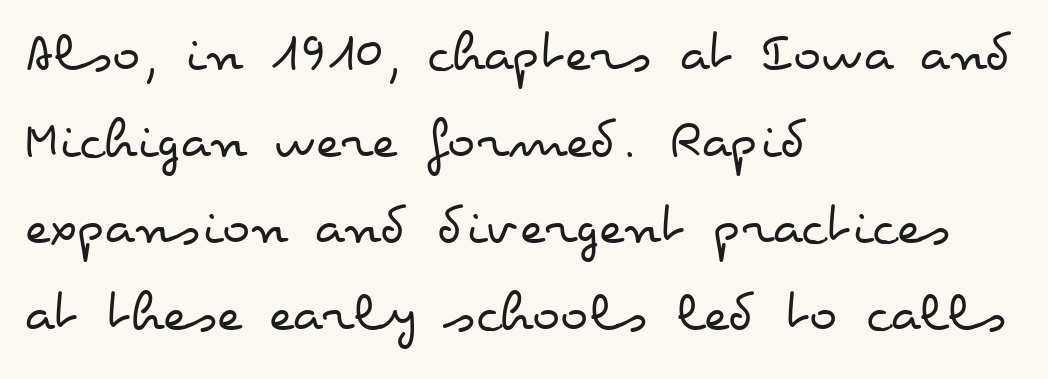
The image shows 59 px regular-weight, wide type, upright; set left-aligned, normal line spacing (1.47x), normal letter spacing, not underlined; low stroke contrast and a small x-height.
